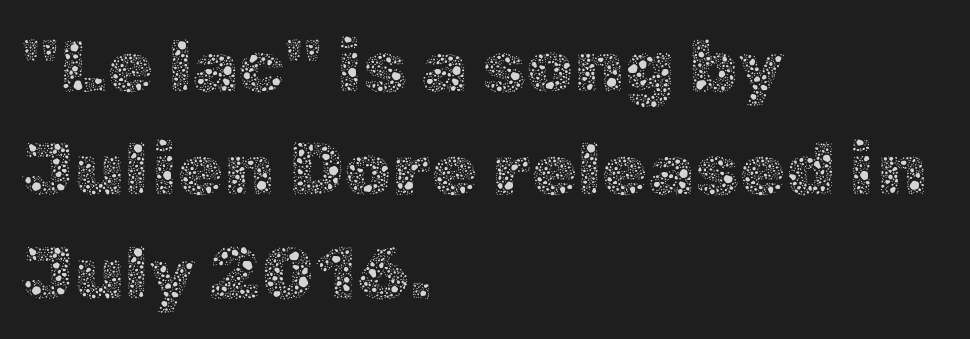
Q: Is the text bold? A: No.
Q: Is the text italic (slanted)? A: No, it is upright.
Q: Is the text underlined? A: No.
Q: How is the paragraph aligned? A: Left-aligned.
Q: Is the spacing between letters normal or unusually wide? A: Normal.
Q: Is the spacing between lines tight, normal or loose? A: Normal.
Q: Width (condensed, normal, or wide)? A: Normal.
Q: x-height? A: Medium.
Q: Monospaced? A: No.
